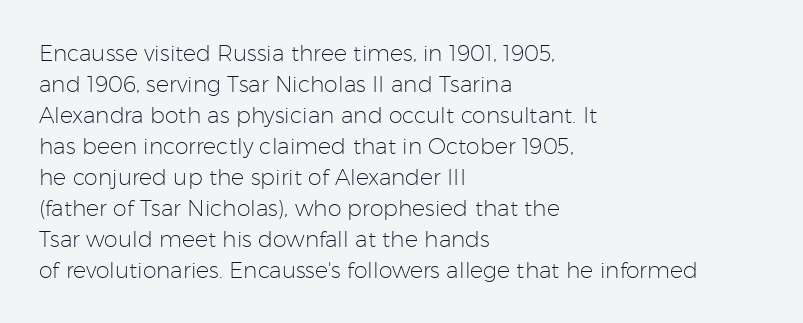
Q: Is the text bold? A: No.
Q: Is the text italic (slanted)? A: No, it is upright.
Q: Is the text underlined? A: No.
Q: How is the paragraph aligned? A: Left-aligned.
Q: Is the spacing between letters normal or unusually wide? A: Normal.
Q: Is the spacing between lines tight, normal or loose? A: Normal.
